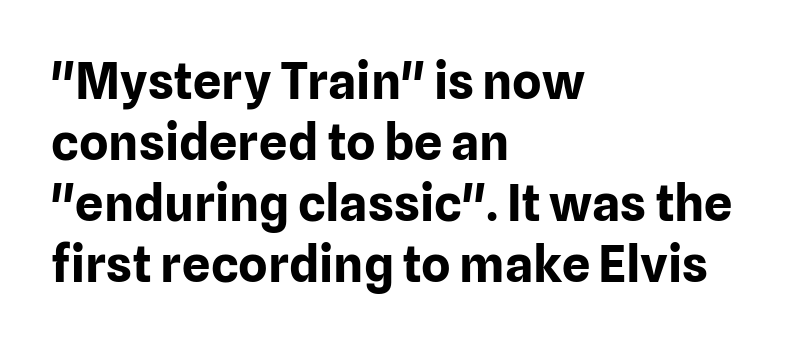
Beneath every word, the page is bare. Look at the bottom of the vertical strokes: they stop flat, with no serifs. The typography opts for an upright posture over an oblique one. Note the varied advance widths — an 'i' is clearly narrower than an 'm'. In CSS terms this would be text-align: left.
